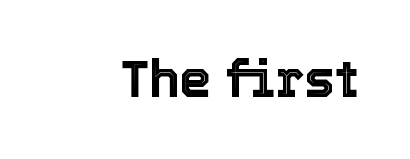
Q: Is the text italic (slanted)? A: No, it is upright.
Q: Is the text underlined? A: No.
Q: Is the spacing between letters normal or unusually wide? A: Normal.
Q: Width (condensed, normal, or wide)? A: Normal.
Q: x-height? A: Medium.
Q: Monospaced? A: No.
